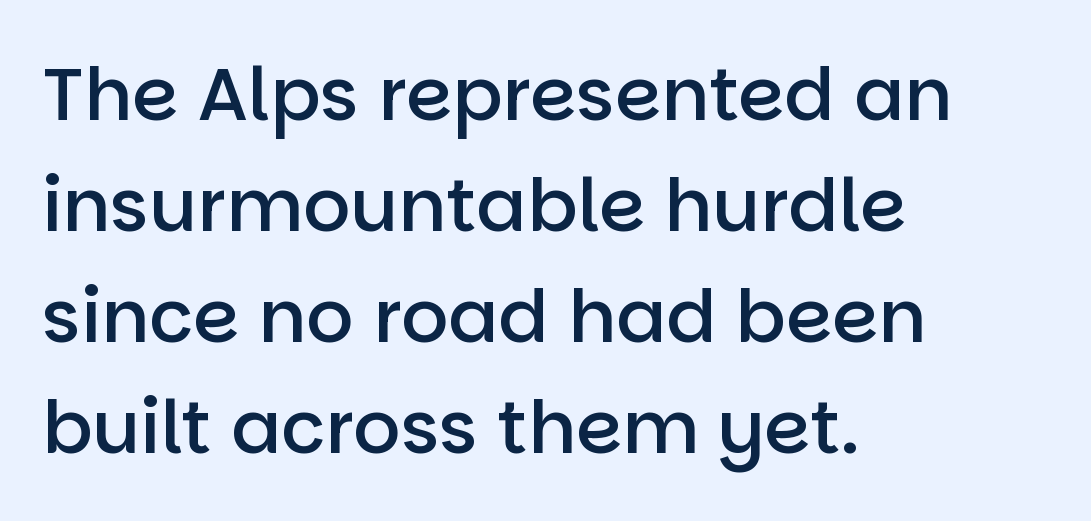
The image shows 74 px semibold sans-serif type, upright; set left-aligned, normal line spacing (1.5x), normal letter spacing, not underlined; low stroke contrast and a large x-height.
